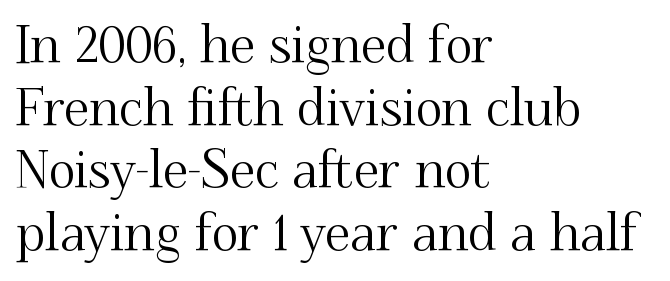
{"serif": "yes", "italic": "no", "width": "normal", "stroke_contrast": "medium", "x_height": "small", "monospaced": "no", "underline": "no", "align": "left", "line_spacing_ratio": 1.23, "letter_spacing": "normal", "letter_spacing_em": 0.0, "glyph_px": 51}
